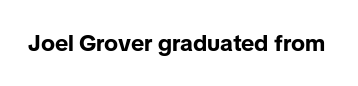
Notice how thick the strokes are: this is what a full bold looks like. In terms of letterspacing, this is plain default setting. The specimen omits any rule beneath the text block's lines. The lettering stays uniformly vertical, giving the passage a roman look.
